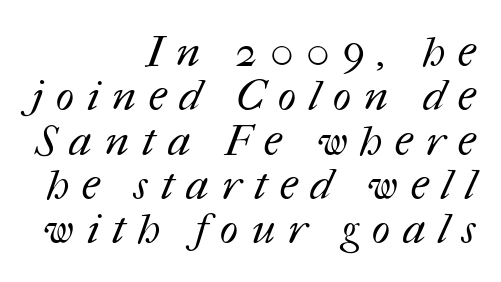
The image shows 43 px regular-weight type; set right-aligned, tight line spacing (1.03x), unusually wide letter spacing (+0.3 em), not underlined; medium stroke contrast and a medium x-height.
